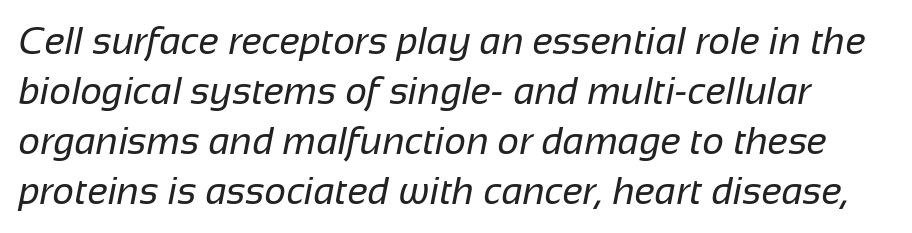
Q: Is the text bold? A: No.
Q: Is the typeface a serif or a sans-serif typeface? A: Sans-serif.
Q: Is the text underlined? A: No.
Q: Is the spacing between letters normal or unusually wide? A: Normal.
Q: Is the spacing between lines tight, normal or loose? A: Normal.
Q: Width (condensed, normal, or wide)? A: Normal.
Q: Stroke contrast? A: Low.
Q: x-height? A: Medium.
Q: Monospaced? A: No.
